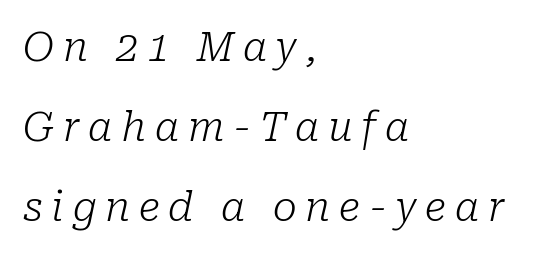
The image shows 40 px light serif type, italic (leaning right); set left-aligned, loose line spacing (2.0x), unusually wide letter spacing (+0.22 em), not underlined; low stroke contrast and a medium x-height.
